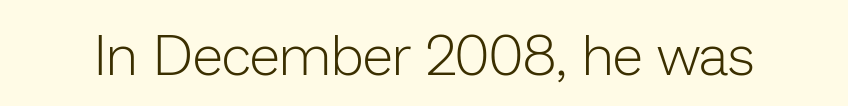
The image shows 56 px light sans-serif type, upright; set normal letter spacing, not underlined; low stroke contrast and a medium x-height.
